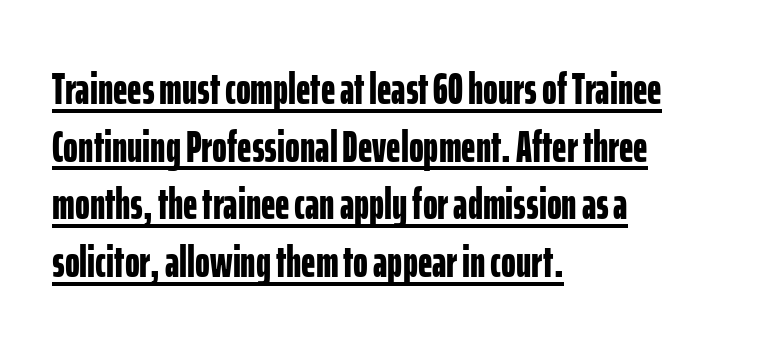
{"serif": "no", "italic": "no", "bold": "yes", "weight": "bold", "width": "condensed", "stroke_contrast": "low", "x_height": "medium", "monospaced": "no", "underline": "yes", "align": "left", "line_spacing": "normal", "line_spacing_ratio": 1.28, "letter_spacing": "normal", "letter_spacing_em": 0.0, "glyph_px": 45}
